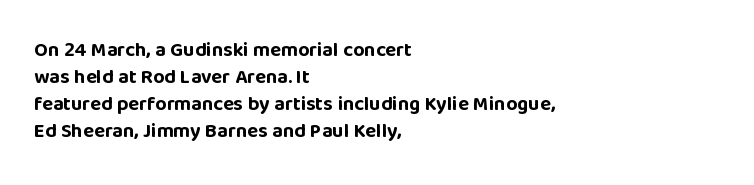
Q: Is the text bold? A: Yes.
Q: Is the text italic (slanted)? A: No, it is upright.
Q: Is the text underlined? A: No.
Q: How is the paragraph aligned? A: Left-aligned.
Q: Is the spacing between letters normal or unusually wide? A: Normal.
Q: Is the spacing between lines tight, normal or loose? A: Normal.
